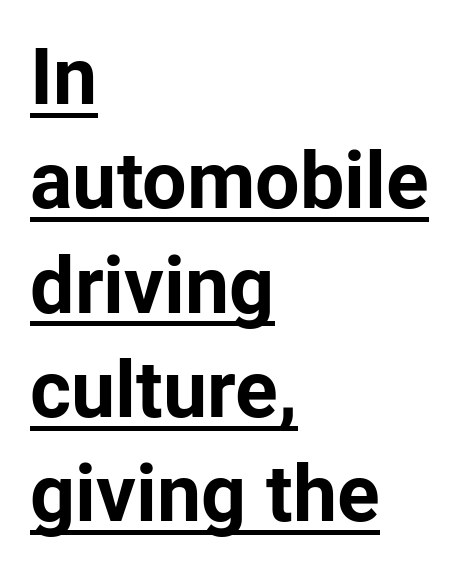
The image shows 79 px bold sans-serif type, upright; set left-aligned, normal line spacing (1.32x), normal letter spacing, underlined; low stroke contrast and a medium x-height.
